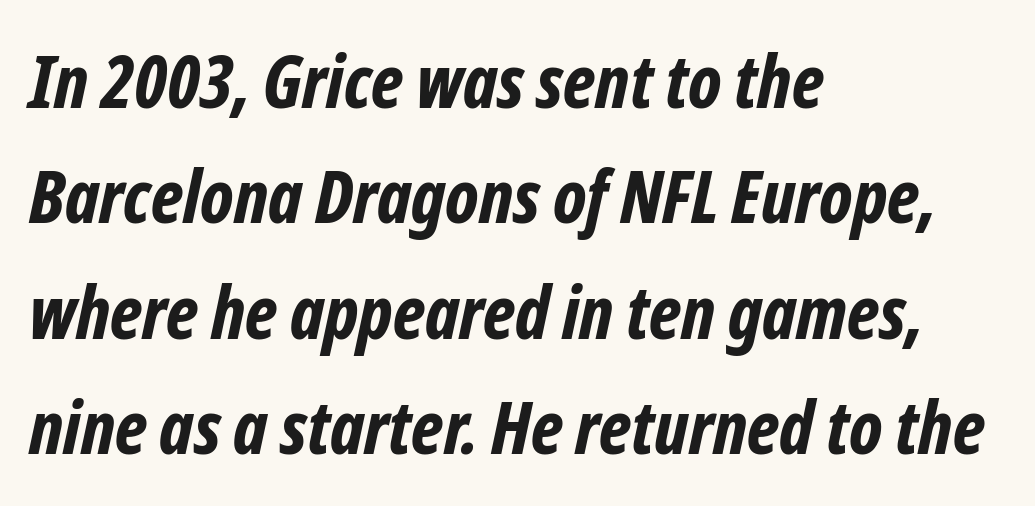
Q: Is the text bold? A: Yes.
Q: Is the text italic (slanted)? A: Yes, it leans right by about 12 degrees.
Q: Is the text underlined? A: No.
Q: How is the paragraph aligned? A: Left-aligned.
Q: Is the spacing between letters normal or unusually wide? A: Normal.
Q: Is the spacing between lines tight, normal or loose? A: Normal.
Q: Width (condensed, normal, or wide)? A: Condensed.
Q: Stroke contrast? A: Low.
Q: x-height? A: Medium.
Q: Monospaced? A: No.
